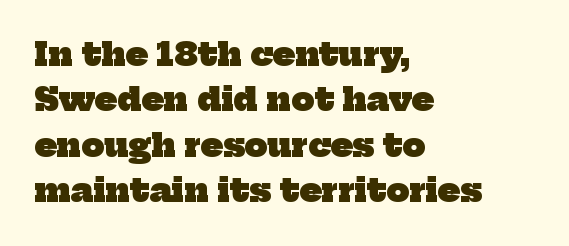
{"serif": "yes", "bold": "yes", "weight": "heavy", "width": "normal", "stroke_contrast": "low", "x_height": "medium", "monospaced": "no", "underline": "no", "align": "left", "line_spacing": "normal", "line_spacing_ratio": 1.42, "letter_spacing": "normal", "letter_spacing_em": 0.0, "glyph_px": 32}
